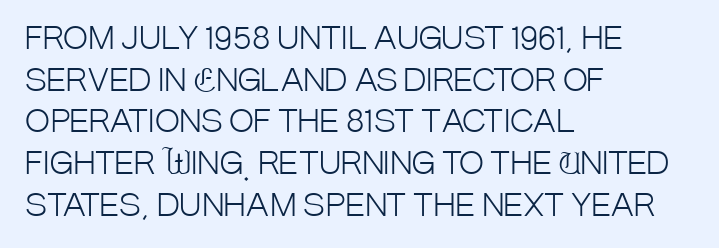
No chunkiness to these letters — they're not bold. The horizontal fit of the characters is conventional and even. Is there any slant? The stems are plumb. Where is the straight margin? On the left. Whoever set this chose a conventional vertical rhythm. What kind of face is this? One without serifs — a sans.
